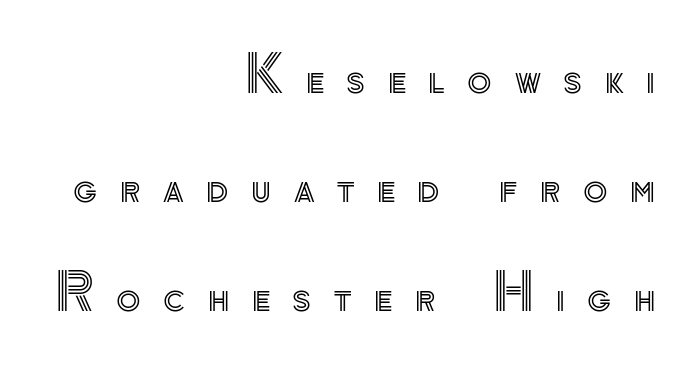
Q: Is the text italic (slanted)? A: No, it is upright.
Q: Is the text underlined? A: No.
Q: How is the paragraph aligned? A: Right-aligned.
Q: Is the spacing between letters normal or unusually wide? A: Unusually wide.
Q: Is the spacing between lines tight, normal or loose? A: Loose.
Q: Width (condensed, normal, or wide)? A: Normal.
Q: x-height? A: Small.
Q: Monospaced? A: No.
